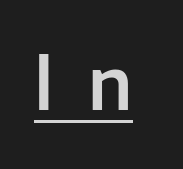
The image shows 75 px semibold sans-serif type, upright; set unusually wide letter spacing (+0.46 em), underlined; low stroke contrast and a medium x-height.
